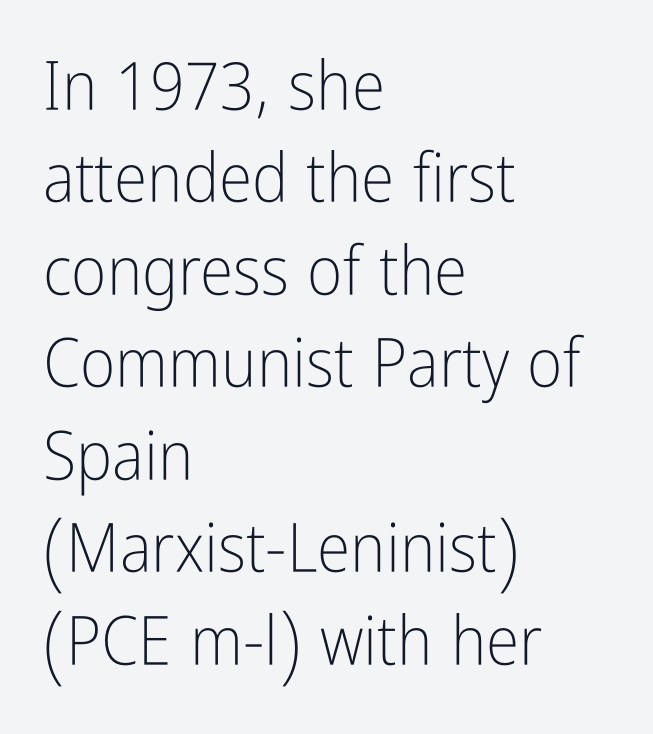
The foot of each line stays bare and open. Each stroke keeps to a modest, everyday thickness or less. Caption: multi-line text, flush left, ragged right. Tracking value appears to be zero — textbook default spacing.
